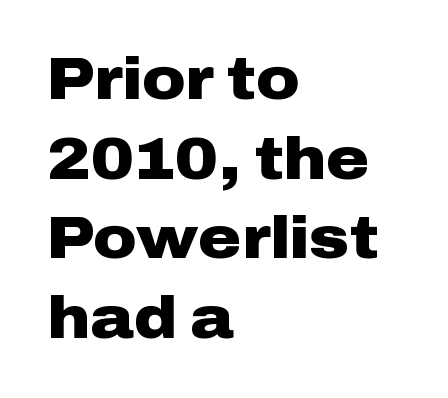
{"serif": "no", "italic": "no", "bold": "yes", "weight": "heavy", "width": "wide", "stroke_contrast": "low", "x_height": "medium", "monospaced": "no", "underline": "no", "align": "left", "line_spacing": "normal", "line_spacing_ratio": 1.35, "letter_spacing": "normal", "letter_spacing_em": 0.0, "glyph_px": 59}
